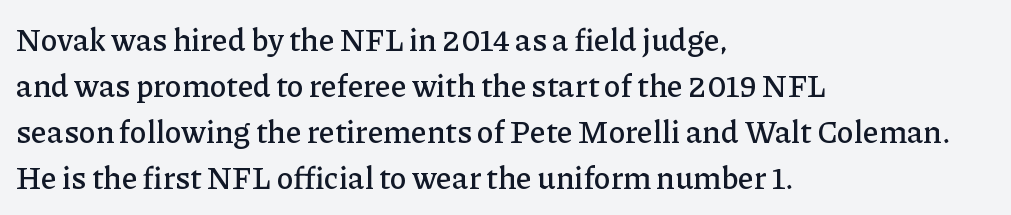
Is this a fixed-width face? No — the glyphs have proportional, varying widths. These lines are set flush left with a ragged right edge. The horizontal fit of the characters is conventional and even. Style check: upright. These lines are composed in type with serifs. The rows are spaced the way most documents space them.
